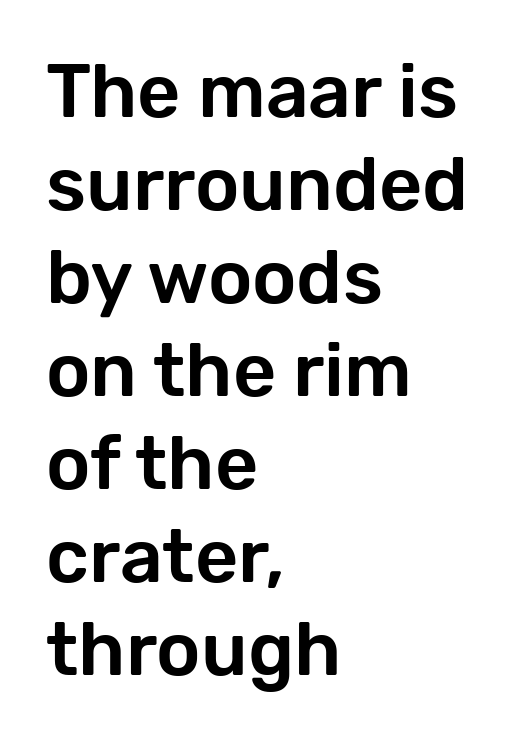
{"serif": "no", "italic": "no", "width": "normal", "stroke_contrast": "low", "x_height": "medium", "monospaced": "no", "underline": "no", "align": "left", "line_spacing_ratio": 1.24, "letter_spacing": "normal", "letter_spacing_em": 0.0, "glyph_px": 75}
